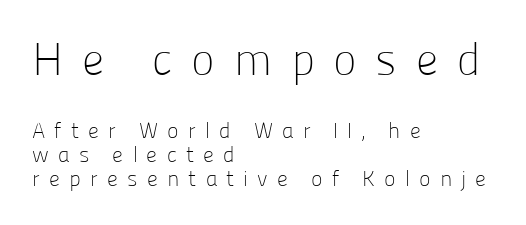
{"serif": "no", "italic": "no", "bold": "no", "weight": "light", "width": "normal", "stroke_contrast": "low", "x_height": "medium", "monospaced": "no", "underline": "no", "align": "left", "line_spacing": "tight", "line_spacing_ratio": 1.09, "letter_spacing": "wide", "letter_spacing_em": 0.41, "larger_block": "first", "size_ratio": 2.05, "glyph_px": 45}
